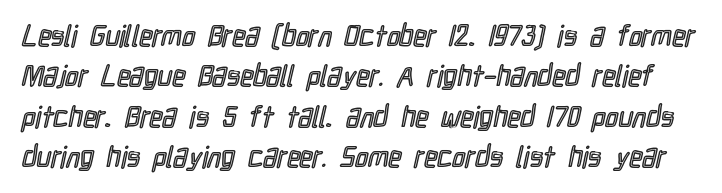
{"width": "condensed", "x_height": "medium", "monospaced": "no", "underline": "no", "line_spacing": "normal", "line_spacing_ratio": 1.39, "letter_spacing": "normal", "letter_spacing_em": 0.0, "glyph_px": 29}
